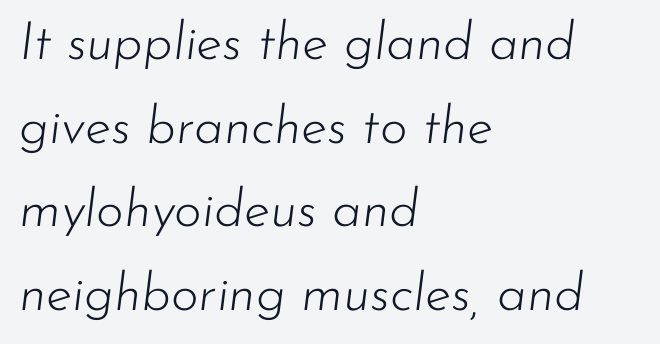
Q: Is the text bold? A: No.
Q: Is the text italic (slanted)? A: Yes, it leans right by about 7 degrees.
Q: Is the text underlined? A: No.
Q: How is the paragraph aligned? A: Left-aligned.
Q: Is the spacing between letters normal or unusually wide? A: Normal.
Q: Is the spacing between lines tight, normal or loose? A: Normal.
Q: Width (condensed, normal, or wide)? A: Normal.
Q: Stroke contrast? A: Low.
Q: x-height? A: Small.
Q: Monospaced? A: No.
